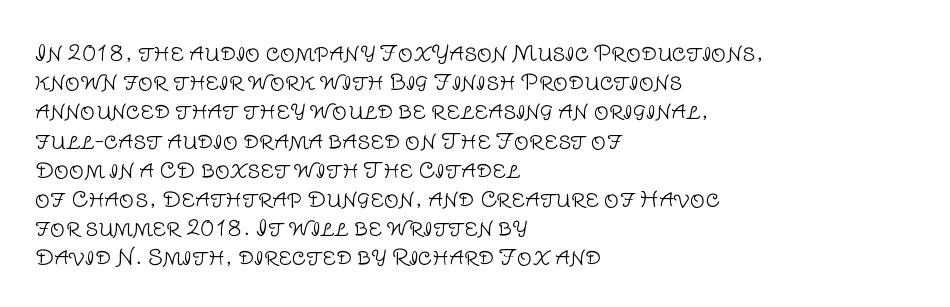
{"bold": "no", "underline": "no", "align": "left", "line_spacing": "normal", "line_spacing_ratio": 1.39, "letter_spacing": "normal", "letter_spacing_em": 0.0, "glyph_px": 21}
